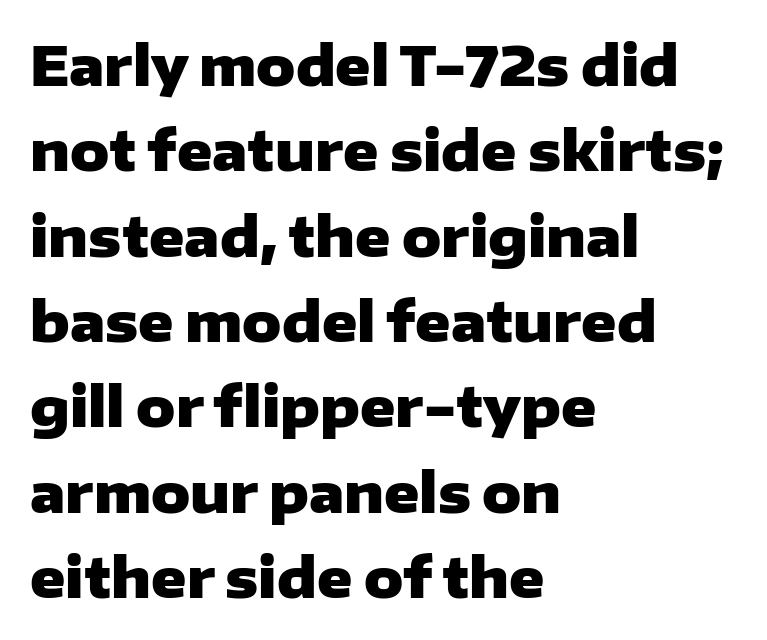
Short and long lines alike share a common starting point at left. A bare baseline throughout the passage. Does the weight exceed regular? Yes, all the way to bold. Letter spacing: default.
